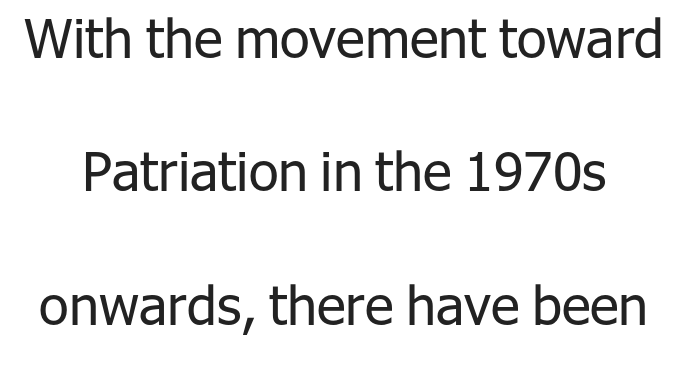
The image shows 54 px regular-weight sans-serif type, upright; set loose line spacing (2.47x), normal letter spacing, not underlined; low stroke contrast and a medium x-height.
